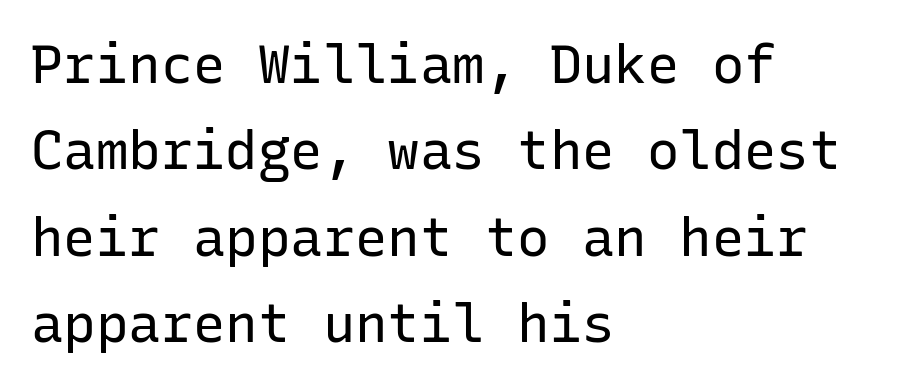
Every stem runs plumb, perpendicular to the baseline. The rendering shows plain stroke endings on the letterforms — a sans-serif design. Stem width sits at or under what a default text font uses. Unmarked baselines from the first word to the last. The passage shown is typed in a monospace face where columns stay perfectly aligned. The line texture is even and compact thanks to regular tracking.
